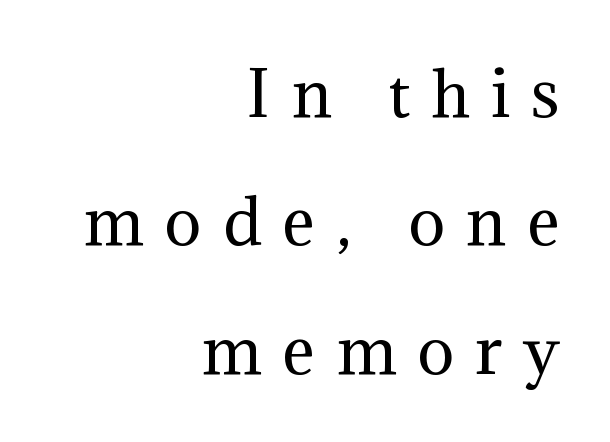
{"serif": "yes", "italic": "no", "bold": "no", "weight": "regular", "width": "normal", "stroke_contrast": "medium", "x_height": "medium", "monospaced": "no", "underline": "no", "align": "right", "line_spacing": "loose", "line_spacing_ratio": 2.07, "letter_spacing": "wide", "letter_spacing_em": 0.34, "glyph_px": 62}
